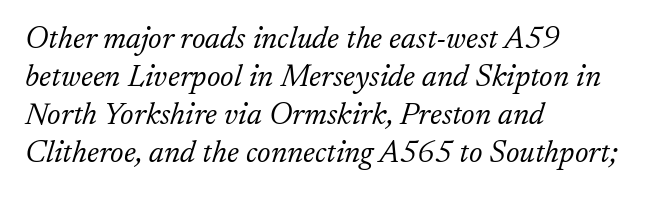
Q: Is the text bold? A: No.
Q: Is the text italic (slanted)? A: Yes, it leans right by about 17 degrees.
Q: Is the typeface a serif or a sans-serif typeface? A: Serif.
Q: Is the text underlined? A: No.
Q: How is the paragraph aligned? A: Left-aligned.
Q: Is the spacing between letters normal or unusually wide? A: Normal.
Q: Width (condensed, normal, or wide)? A: Normal.
Q: Stroke contrast? A: Low.
Q: x-height? A: Small.
Q: Monospaced? A: No.
